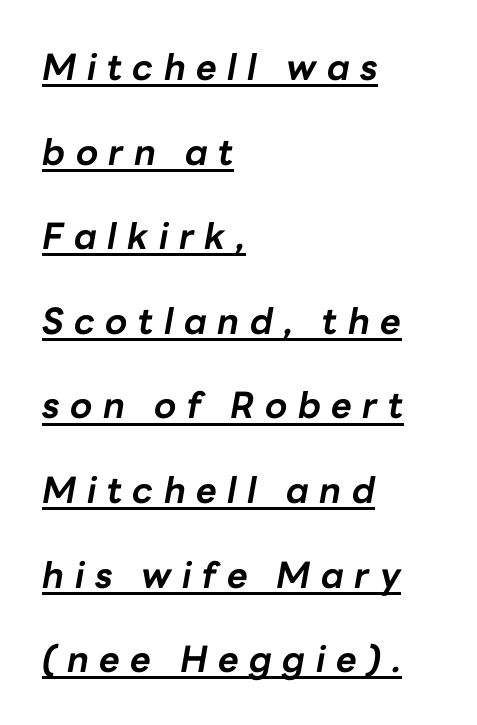
{"italic": "yes", "lean": "right", "slant_degrees": 10, "bold": "yes", "weight": "bold", "width": "normal", "stroke_contrast": "low", "x_height": "medium", "monospaced": "no", "underline": "yes", "align": "left", "line_spacing": "loose", "line_spacing_ratio": 2.35, "letter_spacing": "wide", "letter_spacing_em": 0.29, "glyph_px": 36}
